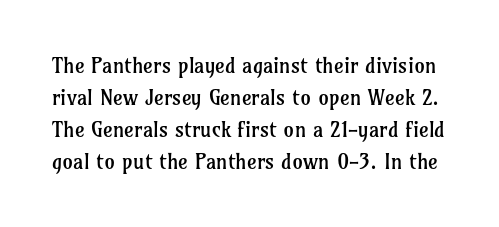
The image shows 21 px text type, upright; set normal line spacing (1.52x), normal letter spacing, not underlined.
